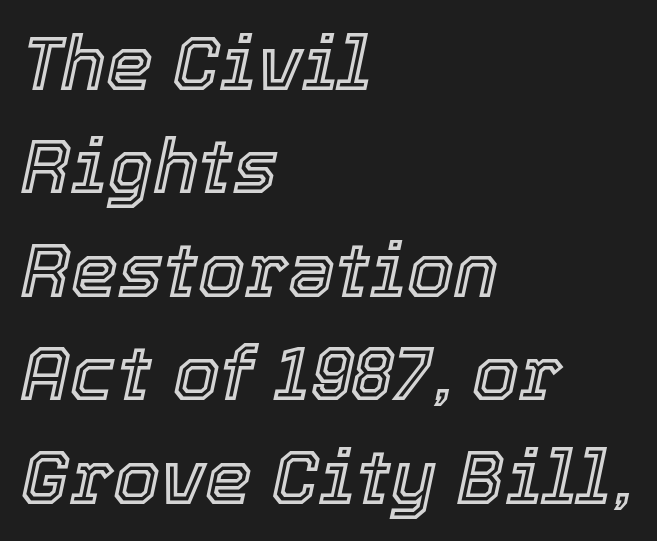
The area under the type is left untouched. Nothing unusual about the tracking: characters are spaced as the font intends. Varying glyph widths throughout — classic text-font behaviour. In terms of posture, this sample is oblique. These lines sit exactly where default settings would place them. This sample is left-justified, so line endings fall wherever the words run out.
